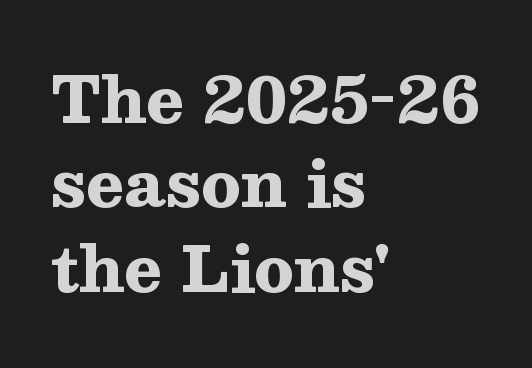
Q: Is the text bold? A: Yes.
Q: Is the text italic (slanted)? A: No, it is upright.
Q: Is the typeface a serif or a sans-serif typeface? A: Serif.
Q: Is the text underlined? A: No.
Q: How is the paragraph aligned? A: Left-aligned.
Q: Is the spacing between letters normal or unusually wide? A: Normal.
Q: Is the spacing between lines tight, normal or loose? A: Normal.
Q: Width (condensed, normal, or wide)? A: Wide.
Q: Stroke contrast? A: Medium.
Q: x-height? A: Medium.
Q: Monospaced? A: No.
